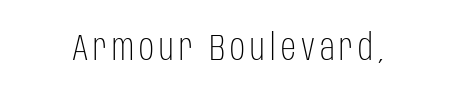
The axis of the letterforms is exactly vertical. Anything drawn beneath the words? Only blank space. The text was rendered using a sans face with plain stroke endings. Is the stroke heavy? The answer is a plain regular-or-lighter.
